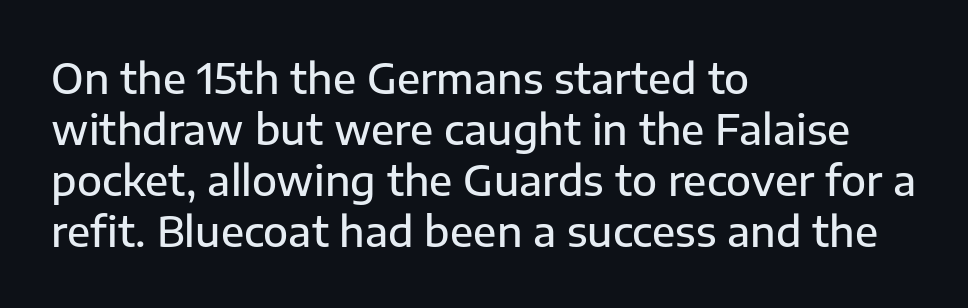
{"serif": "no", "italic": "no", "bold": "semi", "weight": "semibold", "width": "normal", "stroke_contrast": "low", "x_height": "medium", "monospaced": "no", "underline": "no", "align": "left", "line_spacing_ratio": 1.24, "letter_spacing": "normal", "letter_spacing_em": 0.0, "glyph_px": 41}
